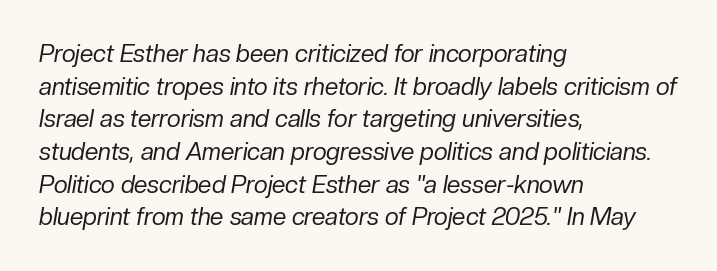
The image shows 24 px text type, italic (leaning right); set left-aligned, normal line spacing (1.36x), normal letter spacing, not underlined.
